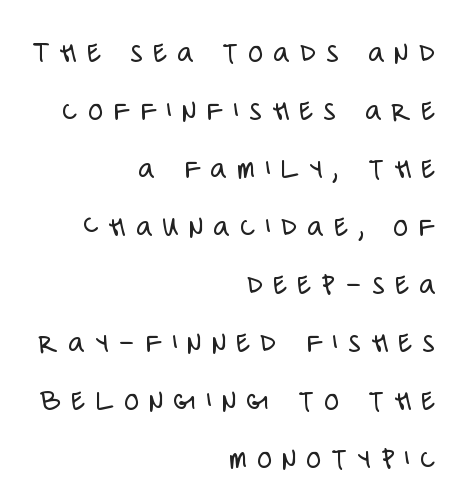
Q: Is the text bold? A: No.
Q: Is the text italic (slanted)? A: No, it is upright.
Q: Is the typeface a serif or a sans-serif typeface? A: Sans-serif.
Q: Is the text underlined? A: No.
Q: How is the paragraph aligned? A: Right-aligned.
Q: Is the spacing between letters normal or unusually wide? A: Unusually wide.
Q: Width (condensed, normal, or wide)? A: Condensed.
Q: Stroke contrast? A: Low.
Q: x-height? A: Large.
Q: Monospaced? A: No.
